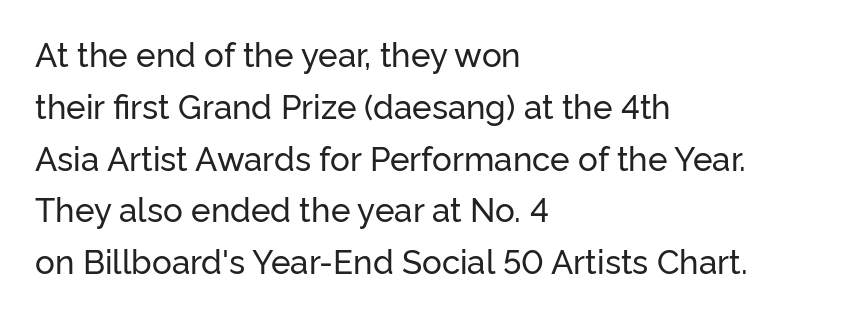
The foot of each line stays bare and open. The type sits square on the baseline with zero lean. The lines are quadded left. The rendering keeps characters at their native spacing. Regarding serifs, this sample does without them.
